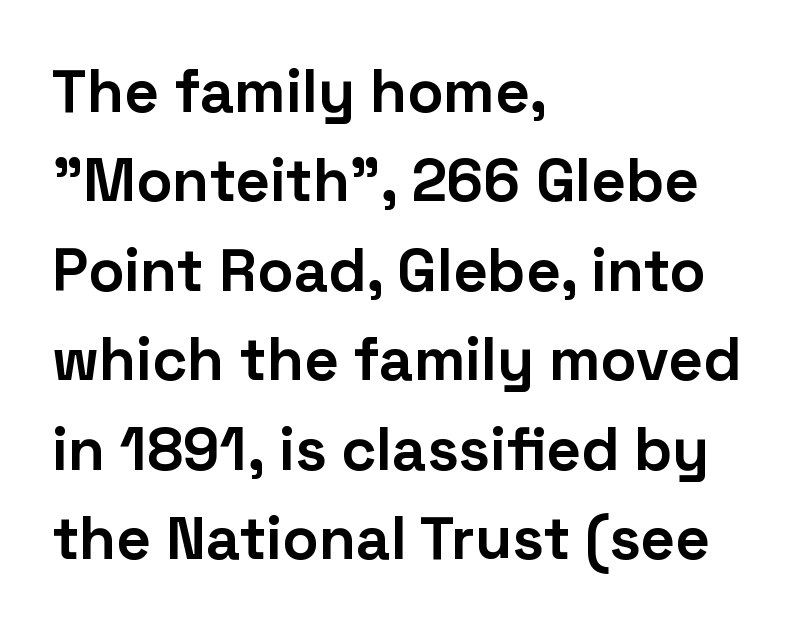
The letters advance in unequal steps, a hallmark of proportional type. Each new line begins a customary step beneath the previous one. Posture: vertical. A clean baseline with only descenders dipping below it. Compared with an ordinary text face, these strokes are far heavier — a full bold.
